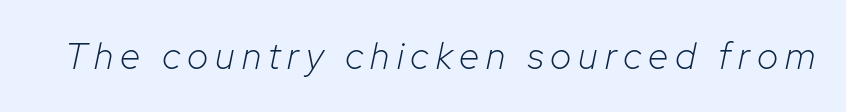
{"italic": "yes", "lean": "right", "slant_degrees": 12, "bold": "no", "weight": "light", "width": "normal", "stroke_contrast": "low", "x_height": "medium", "monospaced": "no", "underline": "no", "glyph_px": 37}
